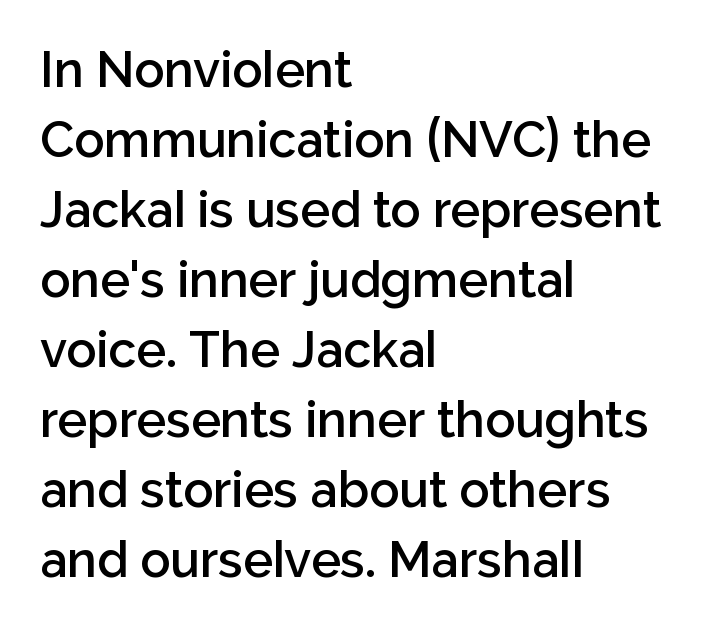
Q: Is the text bold? A: Semi-bold.
Q: Is the text italic (slanted)? A: No, it is upright.
Q: Is the typeface a serif or a sans-serif typeface? A: Sans-serif.
Q: Is the text underlined? A: No.
Q: How is the paragraph aligned? A: Left-aligned.
Q: Is the spacing between letters normal or unusually wide? A: Normal.
Q: Is the spacing between lines tight, normal or loose? A: Normal.
Q: Width (condensed, normal, or wide)? A: Normal.
Q: Stroke contrast? A: Low.
Q: x-height? A: Medium.
Q: Monospaced? A: No.
